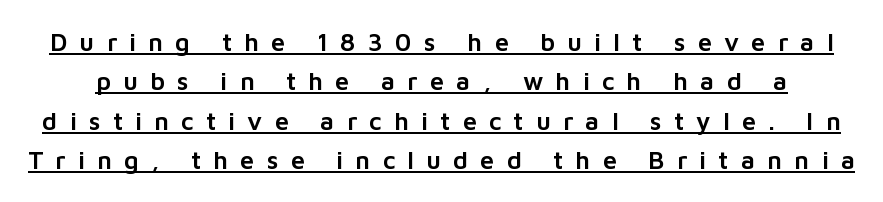
{"italic": "no", "underline": "yes", "line_spacing": "normal", "line_spacing_ratio": 1.58, "letter_spacing": "wide", "letter_spacing_em": 0.49, "glyph_px": 25}
